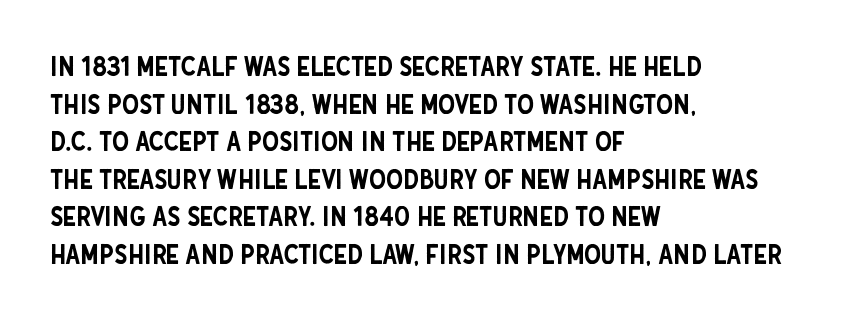
Plain, unruled lines of type. The lines in this sample share a left origin and differ only in where they stop. The specimen reads as upright at a glance. Letter spacing: default. If you measured baseline to baseline, you'd find a middling distance.
